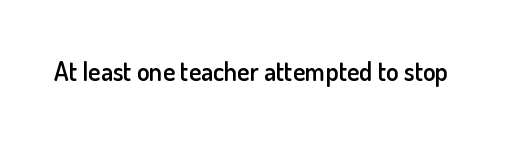
The image shows 26 px text type, upright; set normal letter spacing, not underlined.
